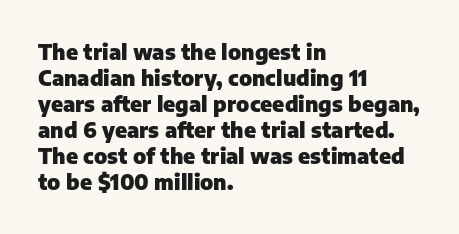
The strokes are fattened all the way to bold. Visually the block forms a straight wall on the left and a jagged coastline on the right. A typesetter would mark this as roman, not italic. The words here are not underlined.
